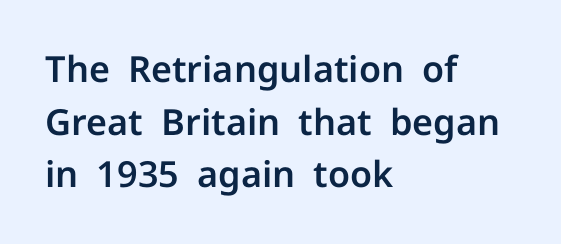
{"serif": "no", "italic": "no", "width": "normal", "stroke_contrast": "low", "x_height": "medium", "monospaced": "no", "underline": "no", "align": "left", "line_spacing": "normal", "line_spacing_ratio": 1.46, "letter_spacing": "normal", "letter_spacing_em": 0.0, "glyph_px": 36}
